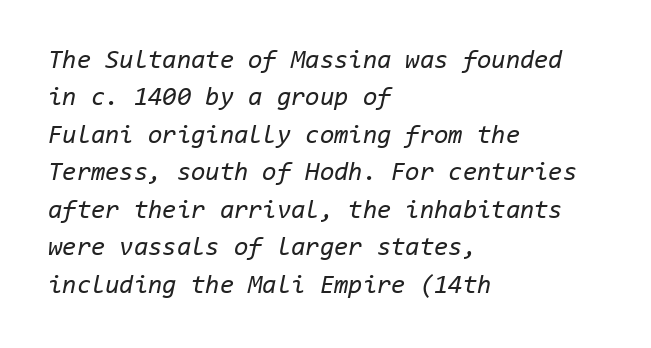
{"italic": "yes", "lean": "right", "slant_degrees": 11, "bold": "no", "underline": "no", "align": "left", "line_spacing": "normal", "line_spacing_ratio": 1.44, "letter_spacing": "normal", "letter_spacing_em": 0.0, "glyph_px": 26}
